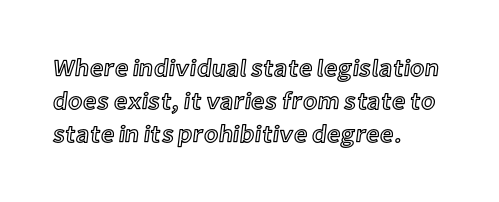
The lines are quadded left. Does extra space separate the letters? No, they use regular spacing. Notice how descenders clear the ascenders below comfortably — that's standard leading. This rendering features lettering with no underline.
